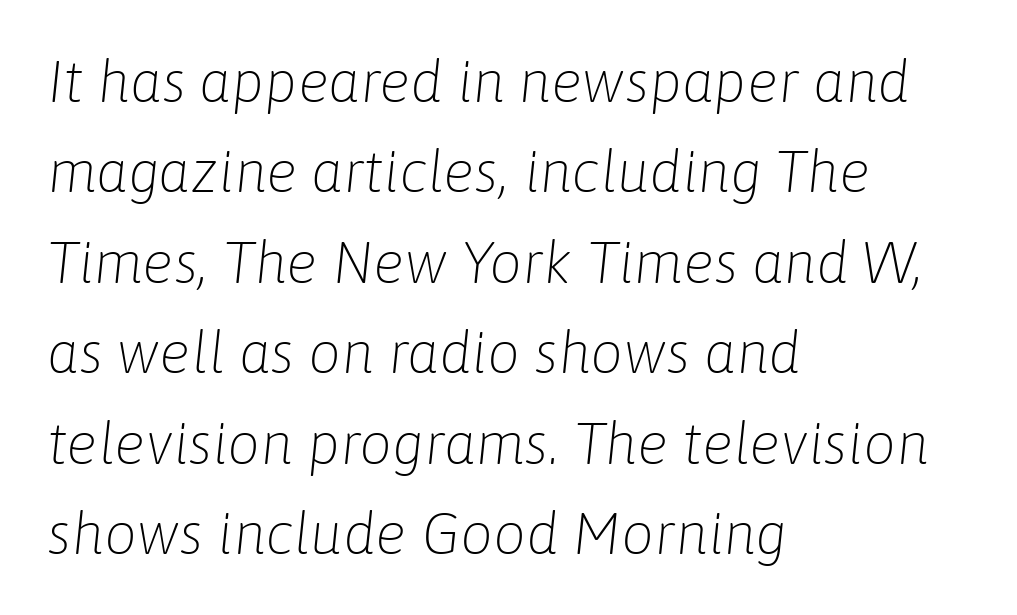
{"italic": "yes", "lean": "right", "slant_degrees": 6, "bold": "no", "weight": "light", "width": "normal", "stroke_contrast": "low", "x_height": "medium", "monospaced": "no", "underline": "no", "align": "left", "line_spacing": "normal", "line_spacing_ratio": 1.56, "letter_spacing": "normal", "letter_spacing_em": 0.0, "glyph_px": 58}
